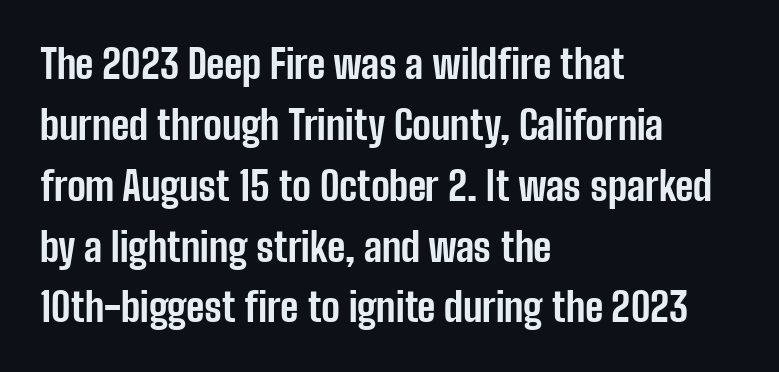
Q: Is the text bold? A: Yes.
Q: Is the text italic (slanted)? A: No, it is upright.
Q: Is the typeface a serif or a sans-serif typeface? A: Sans-serif.
Q: Is the text underlined? A: No.
Q: How is the paragraph aligned? A: Left-aligned.
Q: Is the spacing between letters normal or unusually wide? A: Normal.
Q: Is the spacing between lines tight, normal or loose? A: Normal.
Q: Width (condensed, normal, or wide)? A: Condensed.
Q: Stroke contrast? A: Low.
Q: x-height? A: Medium.
Q: Monospaced? A: No.
